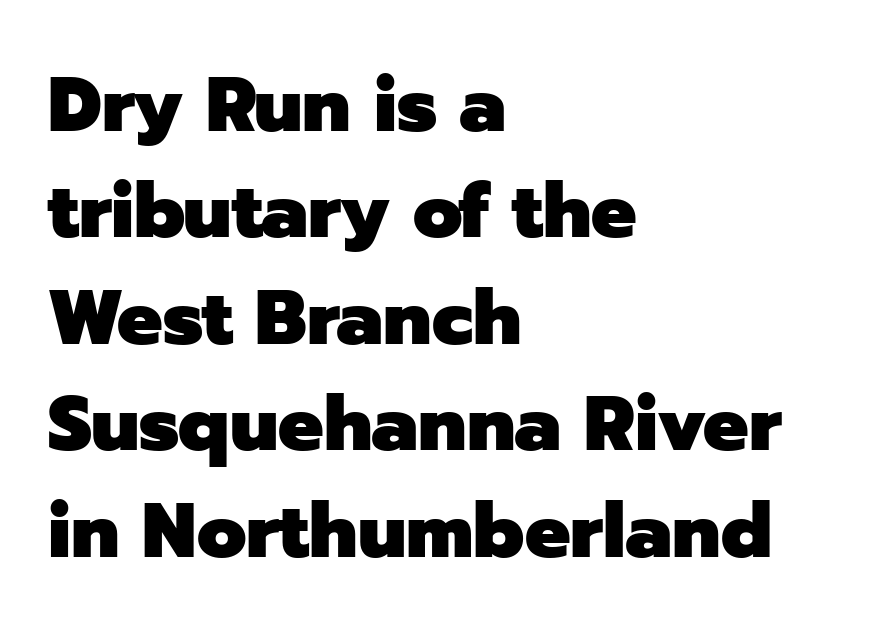
{"serif": "no", "italic": "no", "bold": "yes", "weight": "heavy", "width": "normal", "stroke_contrast": "low", "x_height": "medium", "monospaced": "no", "underline": "no", "align": "left", "line_spacing": "normal", "line_spacing_ratio": 1.4, "letter_spacing": "normal", "letter_spacing_em": 0.0, "glyph_px": 76}
